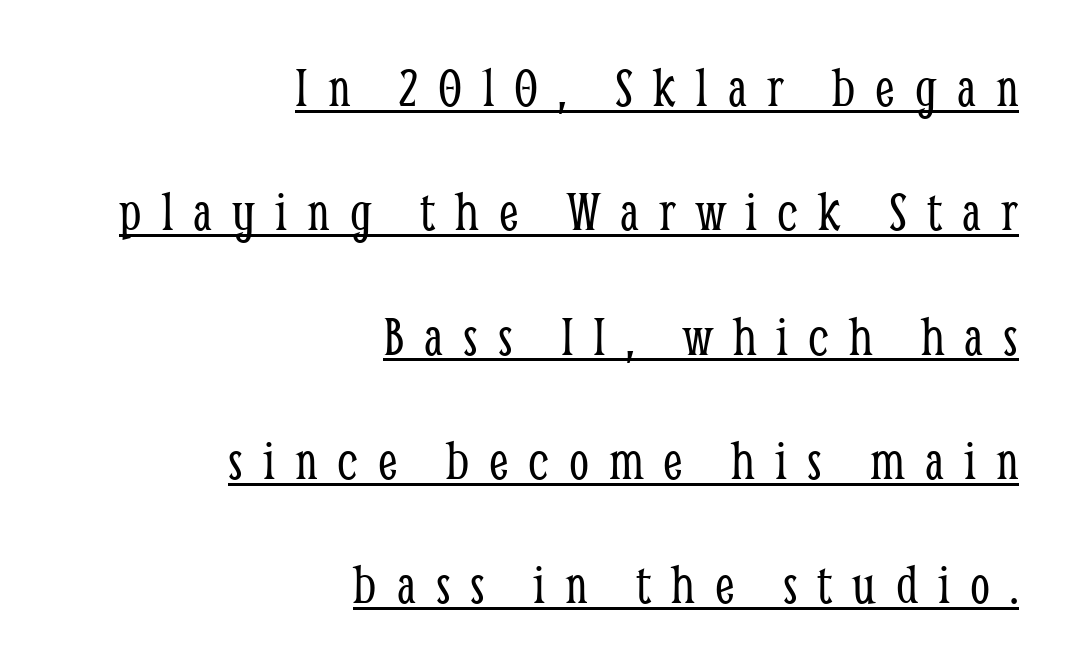
{"serif": "yes", "italic": "no", "bold": "no", "weight": "light", "width": "condensed", "stroke_contrast": "low", "x_height": "medium", "monospaced": "no", "underline": "yes", "align": "right", "line_spacing": "loose", "line_spacing_ratio": 2.18, "letter_spacing": "wide", "letter_spacing_em": 0.35, "glyph_px": 57}
